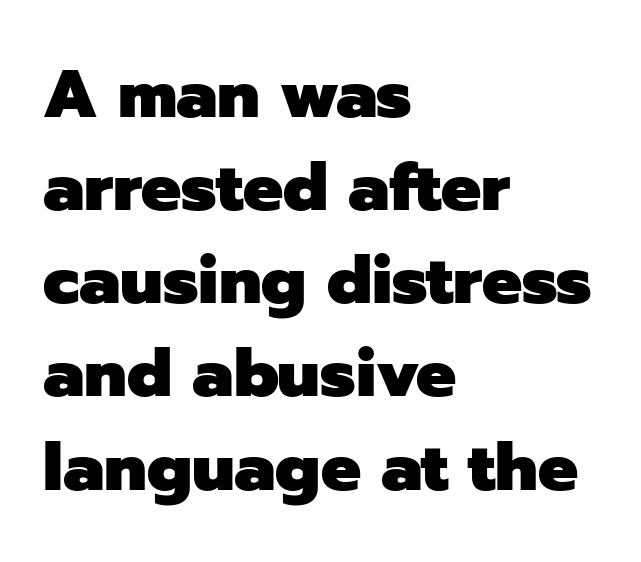
You can tell it's not italic because the verticals are truly vertical. Is this a fixed-width face? No — the glyphs have proportional, varying widths. The rendering uses a moderate line-height, typical for paragraphs. Nobody touched the tracking dial on this one.
